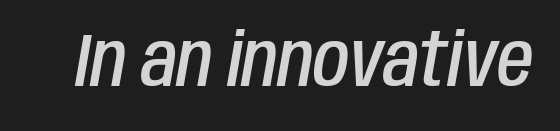
The image shows 74 px semibold, condensed type, italic (leaning right); set normal letter spacing, not underlined; low stroke contrast and a large x-height.
